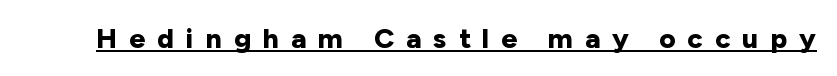
Font category for this specimen: sans-serif. Typographic density is high because the face is bold. In terms of letterspacing, this is a distinctly airy, spread setting. Every character sits straight up, as roman type does.
